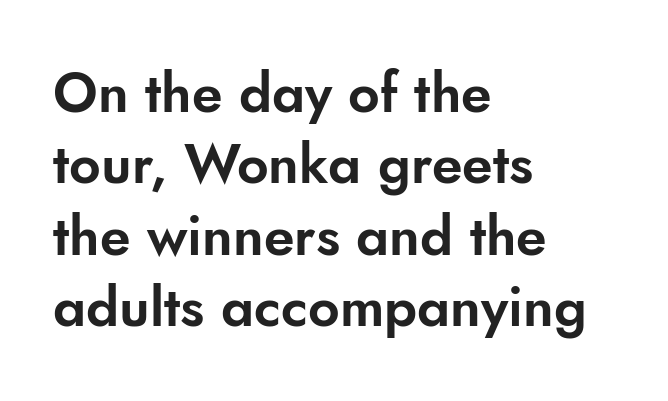
The image shows 55 px sans-serif type, upright; set left-aligned, normal line spacing (1.3x), normal letter spacing, not underlined; low stroke contrast and a small x-height.
